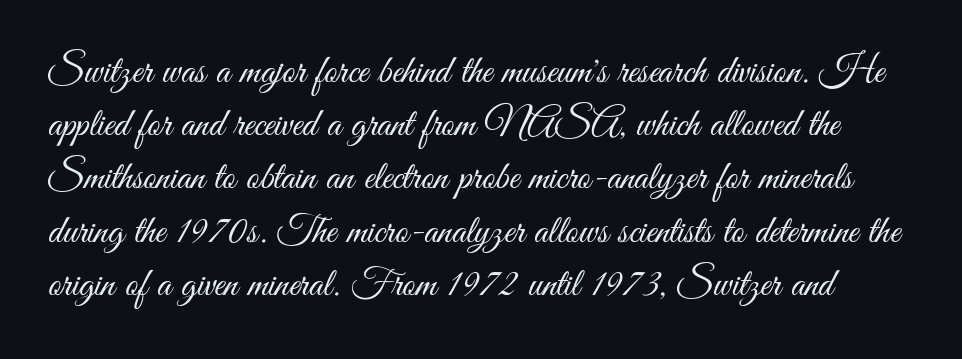
{"serif": "no", "bold": "no", "weight": "light", "width": "condensed", "stroke_contrast": "medium", "x_height": "small", "monospaced": "no", "underline": "no", "line_spacing": "normal", "line_spacing_ratio": 1.33, "letter_spacing": "normal", "letter_spacing_em": 0.0, "glyph_px": 40}
